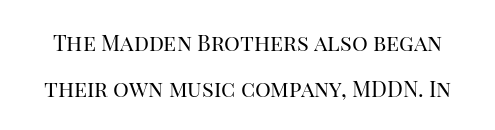
The image shows 22 px text type, upright; set loose line spacing (2.07x), normal letter spacing, not underlined.
